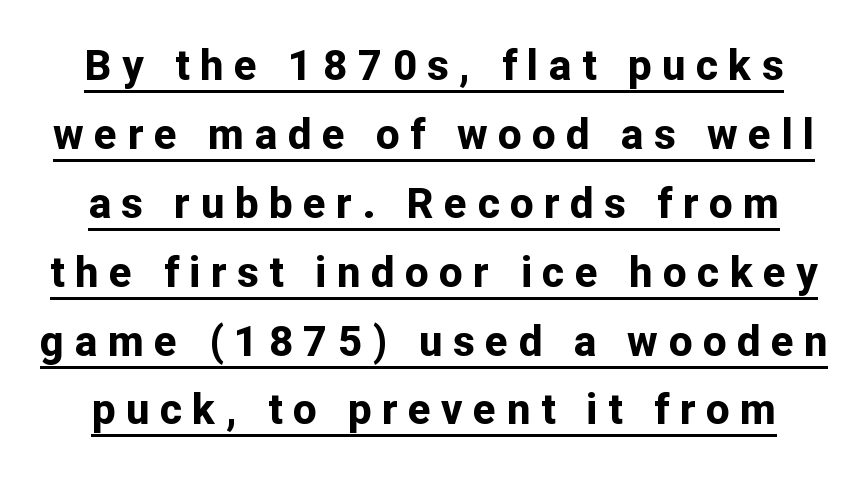
The image shows 42 px bold sans-serif type, upright; set normal line spacing (1.64x), unusually wide letter spacing (+0.25 em), underlined; low stroke contrast and a medium x-height.
